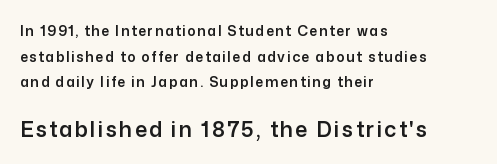
The image shows 21 px text type, upright; set left-aligned, line spacing 1.83x, not underlined; the second (bottom) block is 1.5x larger.
